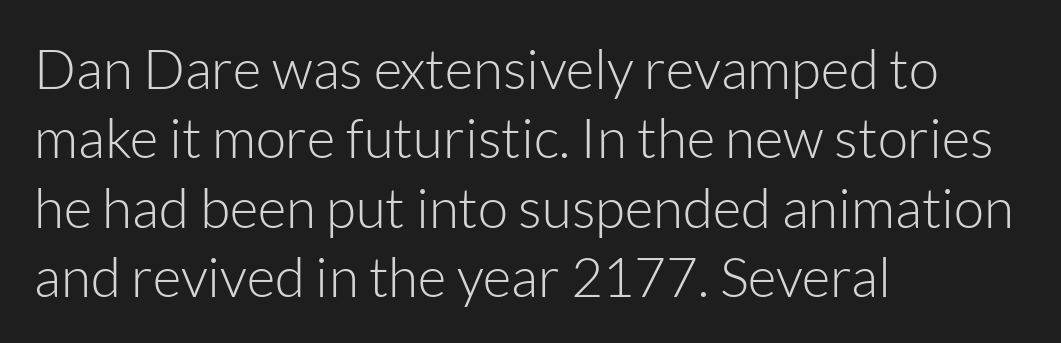
Q: Is the text bold? A: No.
Q: Is the text italic (slanted)? A: No, it is upright.
Q: Is the typeface a serif or a sans-serif typeface? A: Sans-serif.
Q: Is the text underlined? A: No.
Q: How is the paragraph aligned? A: Left-aligned.
Q: Is the spacing between letters normal or unusually wide? A: Normal.
Q: Is the spacing between lines tight, normal or loose? A: Normal.
Q: Width (condensed, normal, or wide)? A: Normal.
Q: Stroke contrast? A: Low.
Q: x-height? A: Medium.
Q: Monospaced? A: No.
